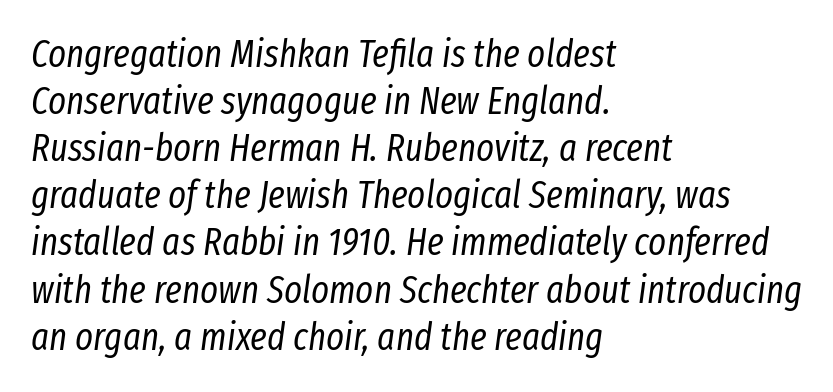
The lines are quadded left. The specimen reads as italic at a glance. Here the designer chose a conventional face with non-uniform glyph widths. Glyph-to-glyph distance matches everyday printed text. The space beneath each line is pristine and unruled. Is the type heavy? It reads as light-to-regular instead.
